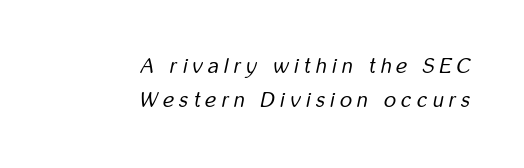
Q: Is the text bold? A: No.
Q: Is the text italic (slanted)? A: Yes, it leans right by about 12 degrees.
Q: Is the text underlined? A: No.
Q: How is the paragraph aligned? A: Right-aligned.
Q: Is the spacing between letters normal or unusually wide? A: Unusually wide.
Q: Is the spacing between lines tight, normal or loose? A: Normal.
